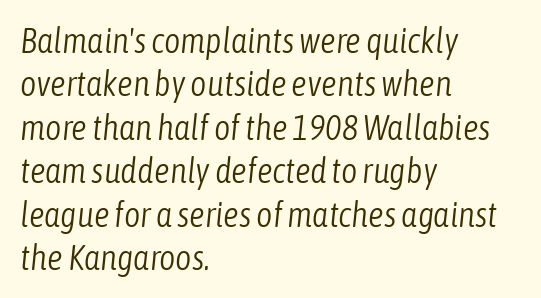
The image shows 35 px light, condensed type, italic (leaning right); set left-aligned, line spacing 1.24x, normal letter spacing, not underlined; low stroke contrast and a medium x-height.
